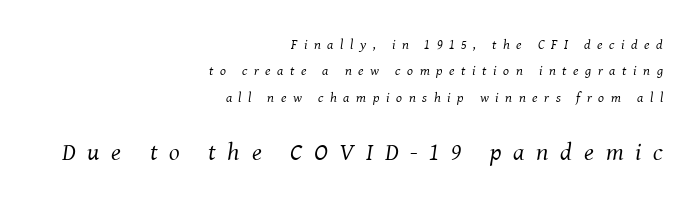
The image shows 25 px text type, italic (leaning right); set right-aligned, line spacing 1.89x, unusually wide letter spacing (+0.47 em), not underlined; the second (bottom) block is 1.79x larger.
